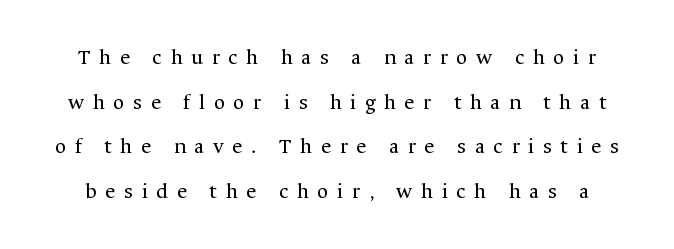
Q: Is the text bold? A: No.
Q: Is the text italic (slanted)? A: No, it is upright.
Q: Is the text underlined? A: No.
Q: Is the spacing between letters normal or unusually wide? A: Unusually wide.
Q: Is the spacing between lines tight, normal or loose? A: Loose.
